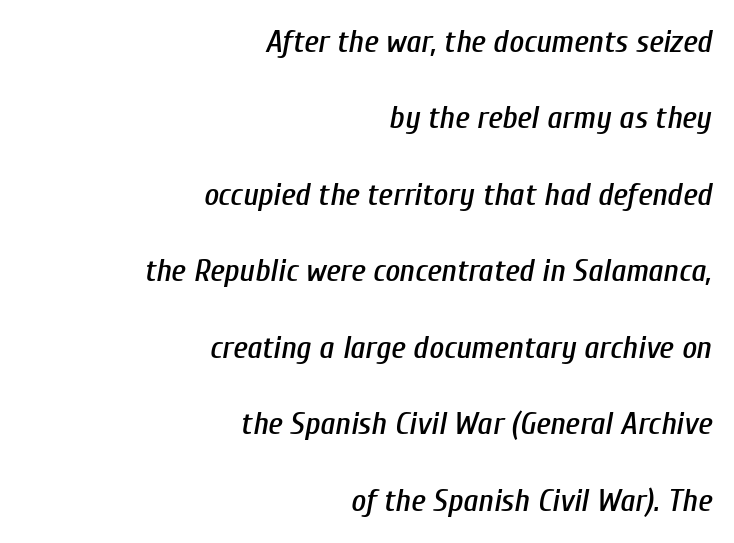
The image shows 32 px condensed type, italic (leaning right); set right-aligned, loose line spacing (2.39x), normal letter spacing, not underlined; low stroke contrast and a medium x-height.
